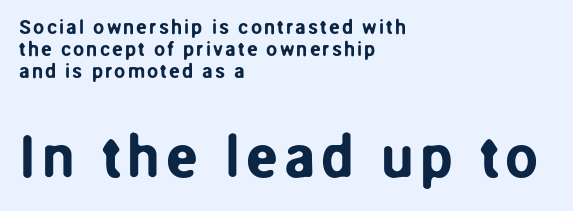
Q: Is the text italic (slanted)? A: No, it is upright.
Q: Is the typeface a serif or a sans-serif typeface? A: Sans-serif.
Q: Is the text underlined? A: No.
Q: How is the paragraph aligned? A: Left-aligned.
Q: Is the spacing between lines tight, normal or loose? A: Tight.
Q: Which block of text is set in a larger size, the first (top) or the second (bottom)? A: The second (bottom) one.
Q: Width (condensed, normal, or wide)? A: Normal.
Q: Stroke contrast? A: Low.
Q: x-height? A: Medium.
Q: Monospaced? A: No.
